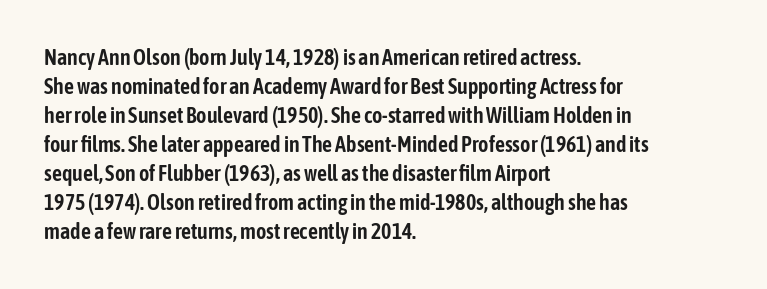
Q: Is the text italic (slanted)? A: No, it is upright.
Q: Is the text underlined? A: No.
Q: How is the paragraph aligned? A: Left-aligned.
Q: Is the spacing between letters normal or unusually wide? A: Normal.
Q: Is the spacing between lines tight, normal or loose? A: Normal.
